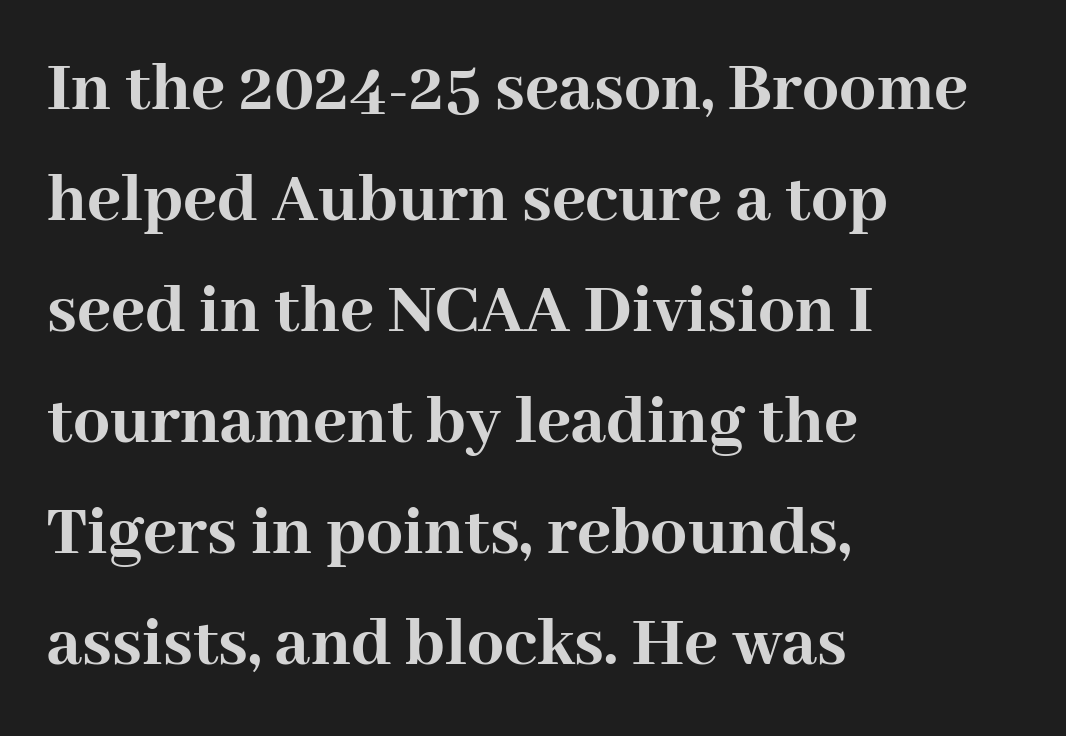
The image shows 73 px semibold serif type, upright; set left-aligned, normal line spacing (1.52x), normal letter spacing, not underlined; high stroke contrast and a medium x-height.
